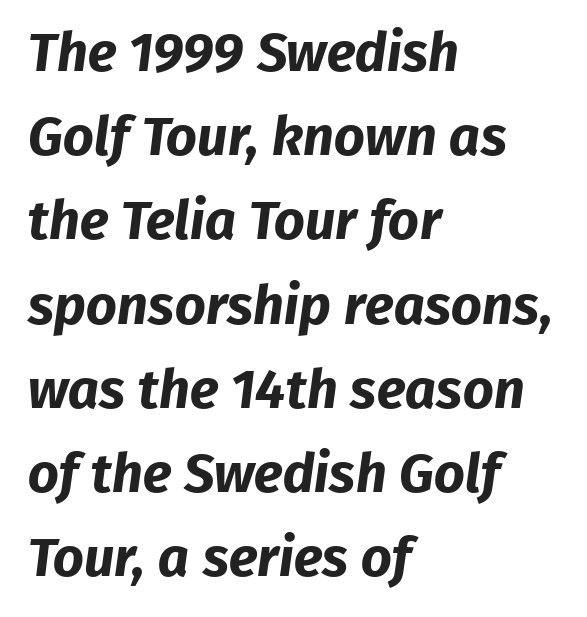
The image shows 54 px bold sans-serif type; set left-aligned, normal line spacing (1.56x), normal letter spacing, not underlined; low stroke contrast and a medium x-height.
